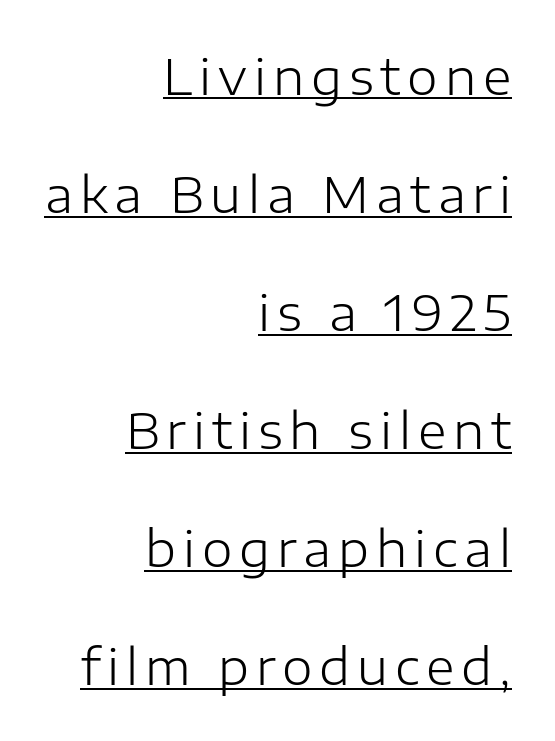
The image shows 49 px light sans-serif type, upright; set right-aligned, loose line spacing (2.41x), underlined; low stroke contrast and a medium x-height.
